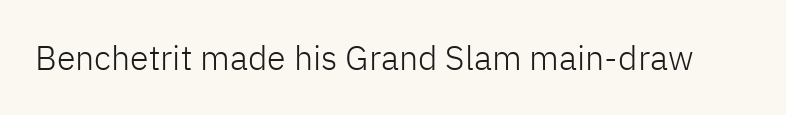
The image shows 34 px light sans-serif type, upright; set normal letter spacing, not underlined; low stroke contrast and a medium x-height.
